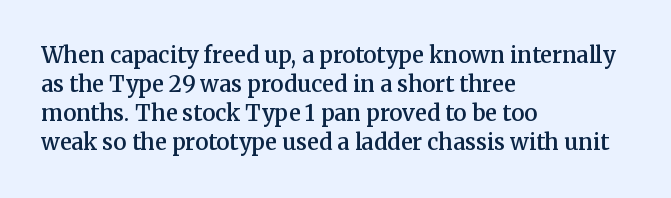
The image shows 22 px text type, upright; set left-aligned, normal line spacing (1.32x), normal letter spacing, not underlined.
